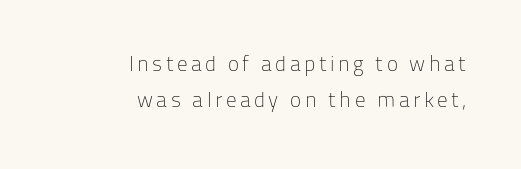
Characters remain perfectly vertical along every line. The rendering anchors every line to the right-hand side. Descenders are the only things crossing below the line. Unbolded letterforms with no extra heft.
